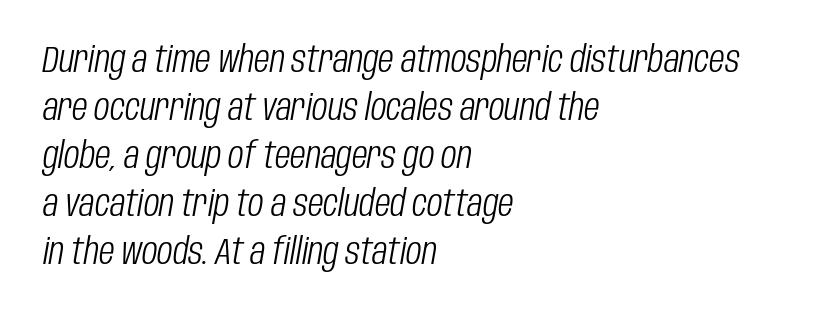
The image shows 36 px light, condensed type, italic (leaning right); set left-aligned, normal line spacing (1.33x), normal letter spacing, not underlined; low stroke contrast and a large x-height.
